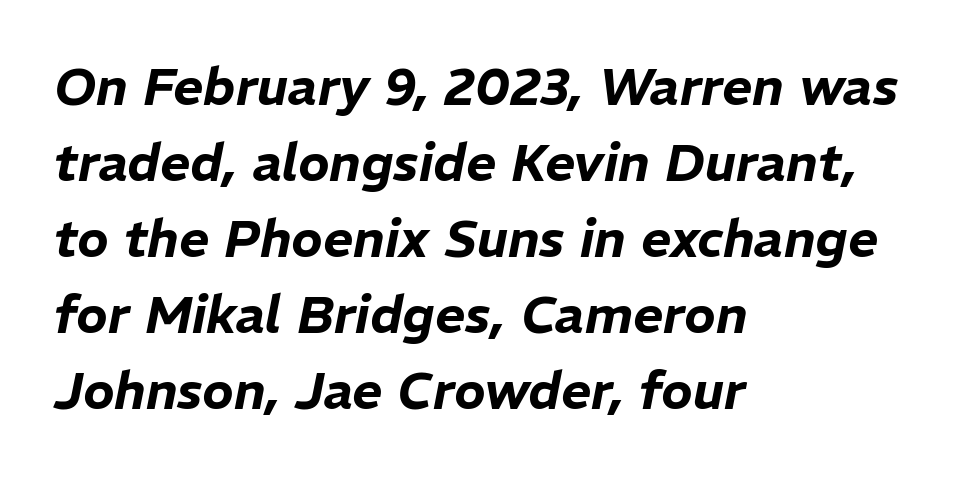
Q: Is the text italic (slanted)? A: Yes, it leans right by about 11 degrees.
Q: Is the text underlined? A: No.
Q: How is the paragraph aligned? A: Left-aligned.
Q: Is the spacing between letters normal or unusually wide? A: Normal.
Q: Is the spacing between lines tight, normal or loose? A: Normal.
Q: Width (condensed, normal, or wide)? A: Normal.
Q: Stroke contrast? A: Low.
Q: x-height? A: Medium.
Q: Monospaced? A: No.
